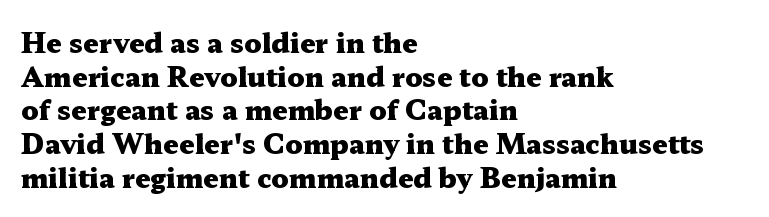
{"italic": "no", "bold": "yes", "underline": "no", "align": "left", "line_spacing": "normal", "line_spacing_ratio": 1.25, "letter_spacing": "normal", "letter_spacing_em": 0.0, "glyph_px": 27}
